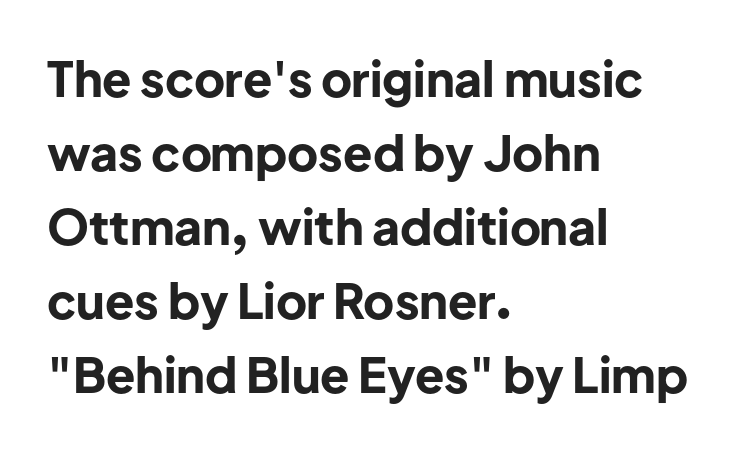
{"serif": "no", "italic": "no", "bold": "yes", "weight": "bold", "width": "normal", "stroke_contrast": "low", "x_height": "medium", "monospaced": "no", "underline": "no", "align": "left", "line_spacing": "normal", "line_spacing_ratio": 1.54, "letter_spacing": "normal", "letter_spacing_em": 0.0, "glyph_px": 48}
